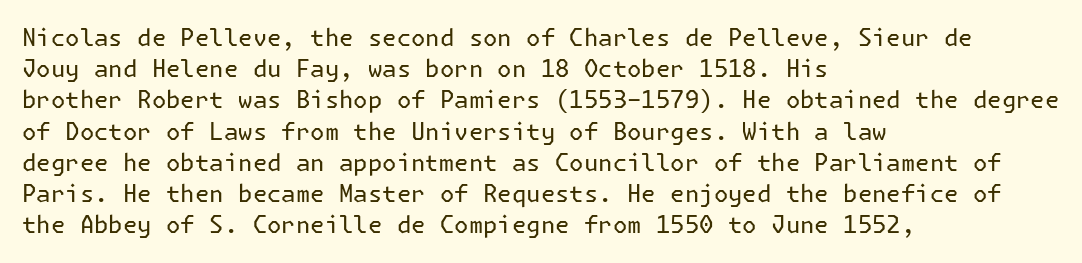
The image shows 24 px text type, upright; set left-aligned, normal line spacing (1.3x), normal letter spacing, not underlined.
